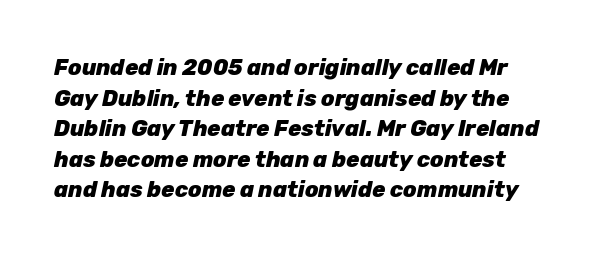
Q: Is the text bold? A: Yes.
Q: Is the text italic (slanted)? A: Yes, it leans right by about 12 degrees.
Q: Is the text underlined? A: No.
Q: Is the spacing between letters normal or unusually wide? A: Normal.
Q: Is the spacing between lines tight, normal or loose? A: Normal.
